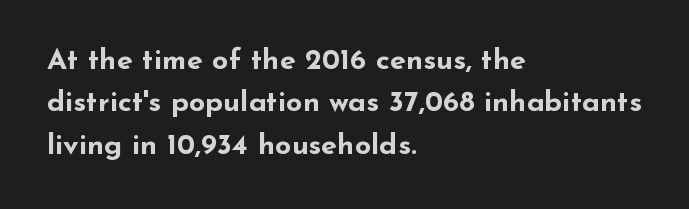
Q: Is the text bold? A: Yes.
Q: Is the text italic (slanted)? A: No, it is upright.
Q: Is the typeface a serif or a sans-serif typeface? A: Sans-serif.
Q: Is the text underlined? A: No.
Q: How is the paragraph aligned? A: Left-aligned.
Q: Is the spacing between letters normal or unusually wide? A: Normal.
Q: Is the spacing between lines tight, normal or loose? A: Normal.
Q: Width (condensed, normal, or wide)? A: Wide.
Q: Stroke contrast? A: Low.
Q: x-height? A: Small.
Q: Monospaced? A: No.
